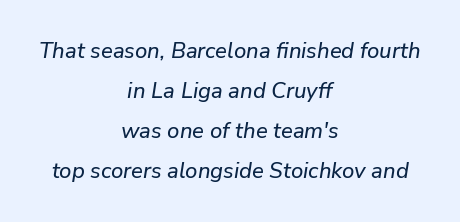
The passage is arranged like a title page — every line centered. Unmarked baselines from the first word to the last. An italicized treatment has been applied to the whole sample. Does extra space separate the letters? No, they use regular spacing.
